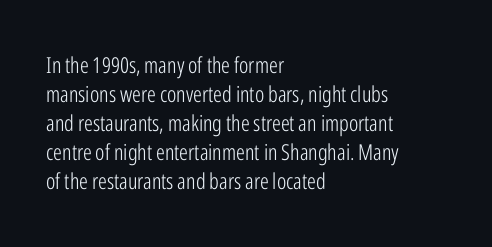
{"italic": "no", "bold": "no", "underline": "no", "align": "left", "line_spacing": "normal", "line_spacing_ratio": 1.32, "letter_spacing": "normal", "letter_spacing_em": 0.0, "glyph_px": 22}
